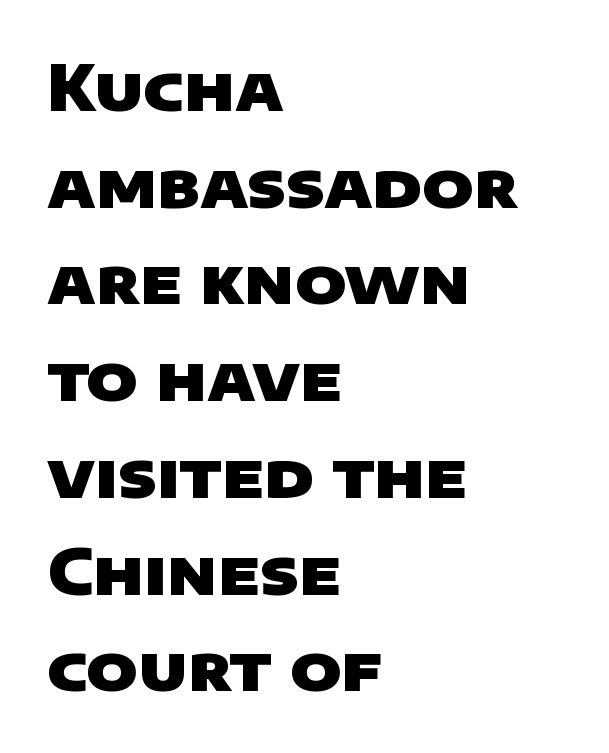
A bare baseline throughout the passage. These lines are set flush left with a ragged right edge. Each glyph is drawn with heavy, bold strokes. Rows of type keep a routine distance in the vertical direction. A typesetter would call this zero additional tracking. The face used here is proportionally spaced, like ordinary book or web type.
